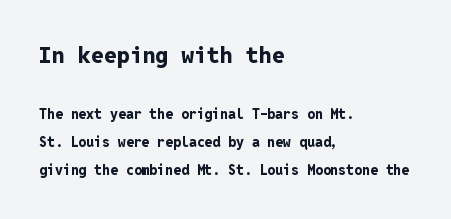
{"italic": "no", "bold": "yes", "underline": "no", "align": "left", "line_spacing": "loose", "line_spacing_ratio": 2.01, "letter_spacing": "normal", "letter_spacing_em": 0.0, "larger_block": "first", "size_ratio": 1.64, "glyph_px": 23}
